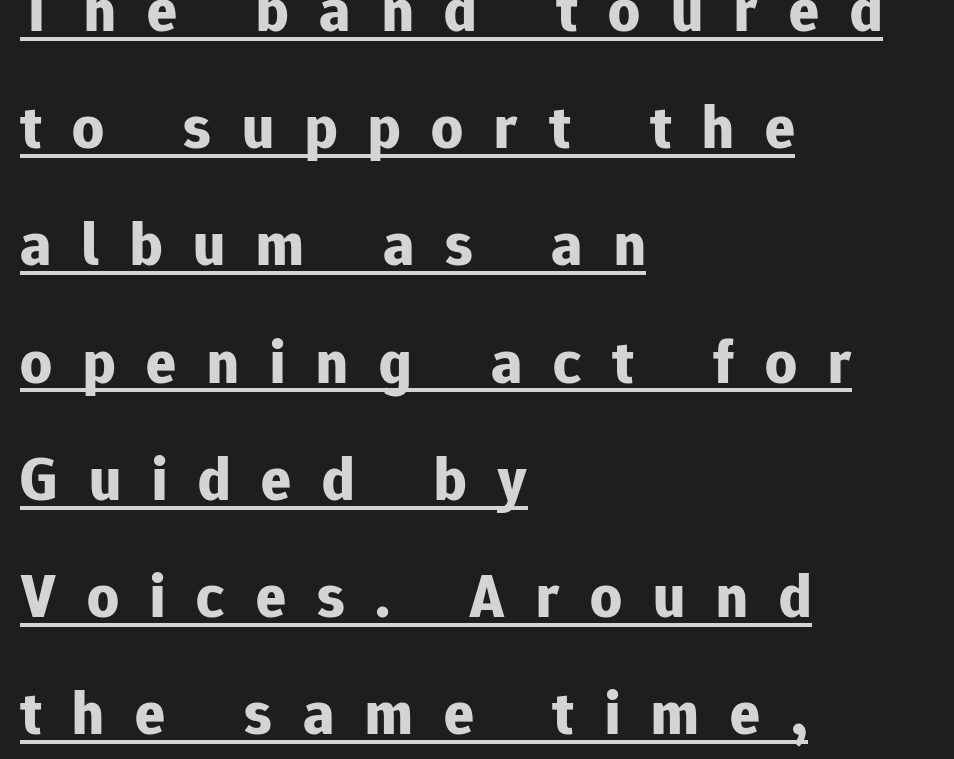
Short note: letters widely spaced. The face used here appears with an underline applied. A roman cut, with each character standing at attention. The rendering anchors every line to the left-hand side. Note the varied advance widths — an 'i' is clearly narrower than an 'm'. Serif or sans? Sans — the stroke terminals are bare.
